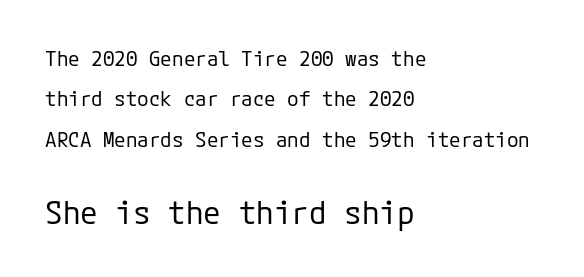
Q: Is the text bold? A: No.
Q: Is the text italic (slanted)? A: No, it is upright.
Q: Is the typeface a serif or a sans-serif typeface? A: Sans-serif.
Q: Is the text underlined? A: No.
Q: How is the paragraph aligned? A: Left-aligned.
Q: Is the spacing between letters normal or unusually wide? A: Normal.
Q: Is the spacing between lines tight, normal or loose? A: Loose.
Q: Which block of text is set in a larger size, the first (top) or the second (bottom)? A: The second (bottom) one.
Q: Width (condensed, normal, or wide)? A: Normal.
Q: Stroke contrast? A: Low.
Q: x-height? A: Medium.
